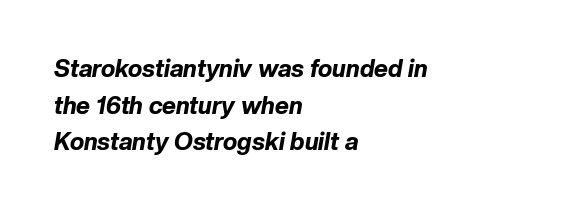
{"italic": "yes", "lean": "right", "slant_degrees": 10, "bold": "yes", "underline": "no", "align": "left", "line_spacing": "normal", "line_spacing_ratio": 1.53, "letter_spacing": "normal", "letter_spacing_em": 0.0, "glyph_px": 24}
